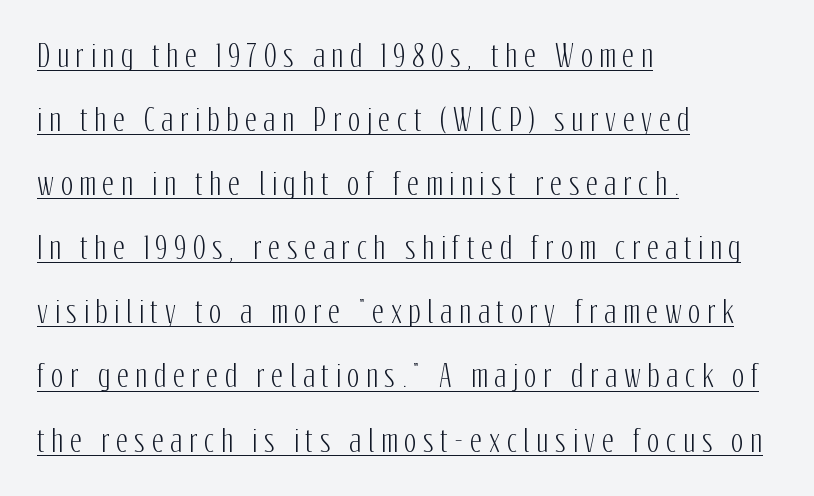
Q: Is the text italic (slanted)? A: No, it is upright.
Q: Is the typeface a serif or a sans-serif typeface? A: Sans-serif.
Q: Is the text underlined? A: Yes.
Q: How is the paragraph aligned? A: Left-aligned.
Q: Is the spacing between letters normal or unusually wide? A: Unusually wide.
Q: Is the spacing between lines tight, normal or loose? A: Loose.
Q: Width (condensed, normal, or wide)? A: Condensed.
Q: Stroke contrast? A: Low.
Q: x-height? A: Medium.
Q: Monospaced? A: No.
